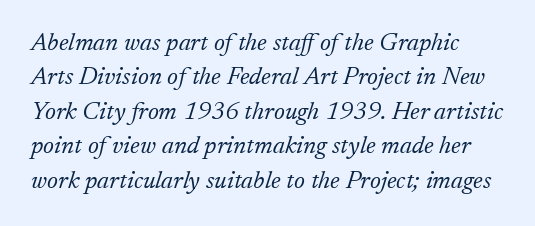
{"italic": "yes", "lean": "right", "slant_degrees": 17, "bold": "no", "underline": "no", "line_spacing": "normal", "line_spacing_ratio": 1.38, "letter_spacing": "normal", "letter_spacing_em": 0.0, "glyph_px": 25}
